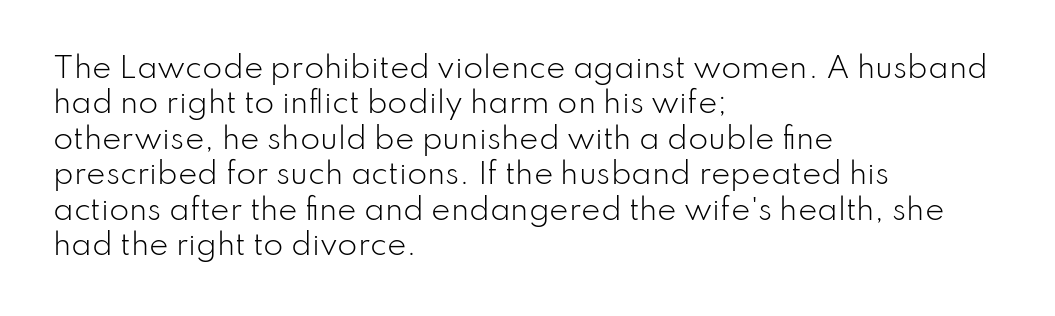
The image shows 29 px light sans-serif type, upright; set left-aligned, line spacing 1.22x, normal letter spacing, not underlined; low stroke contrast and a small x-height.
